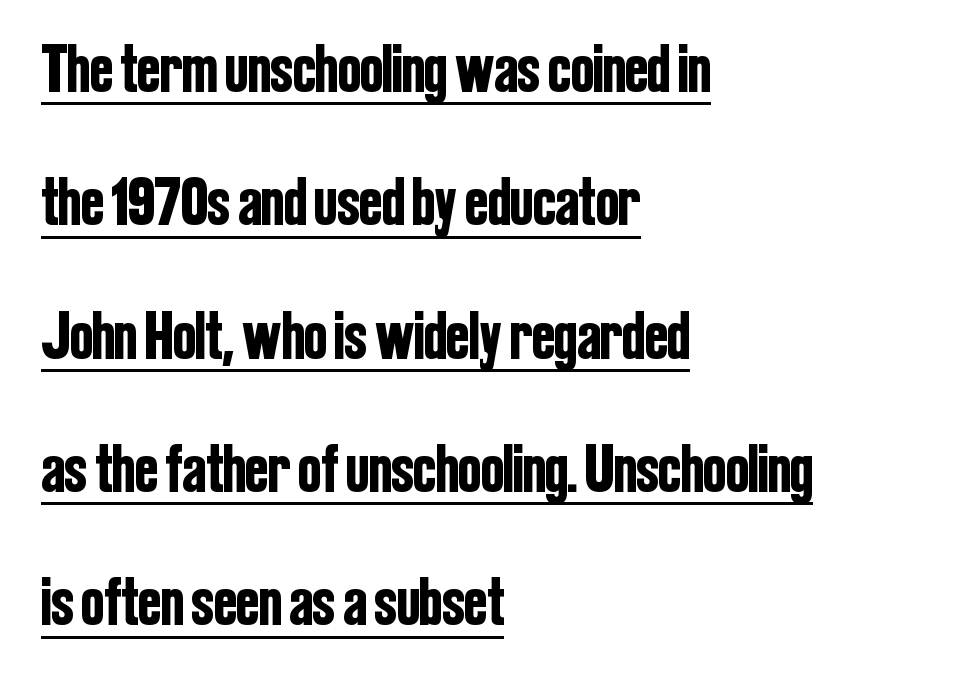
Q: Is the text italic (slanted)? A: No, it is upright.
Q: Is the typeface a serif or a sans-serif typeface? A: Sans-serif.
Q: Is the text underlined? A: Yes.
Q: How is the paragraph aligned? A: Left-aligned.
Q: Is the spacing between letters normal or unusually wide? A: Normal.
Q: Is the spacing between lines tight, normal or loose? A: Loose.
Q: Width (condensed, normal, or wide)? A: Condensed.
Q: Stroke contrast? A: Low.
Q: x-height? A: Medium.
Q: Monospaced? A: No.
